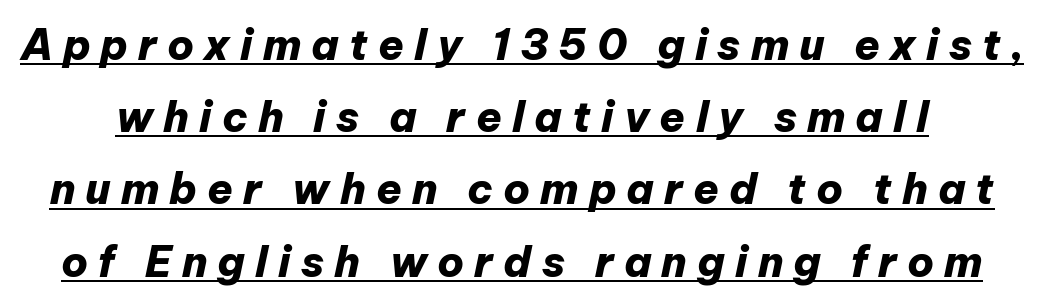
Q: Is the text bold? A: Yes.
Q: Is the text italic (slanted)? A: Yes, it leans right by about 12 degrees.
Q: Is the text underlined? A: Yes.
Q: Is the spacing between letters normal or unusually wide? A: Unusually wide.
Q: Width (condensed, normal, or wide)? A: Normal.
Q: Stroke contrast? A: Low.
Q: x-height? A: Medium.
Q: Monospaced? A: No.
